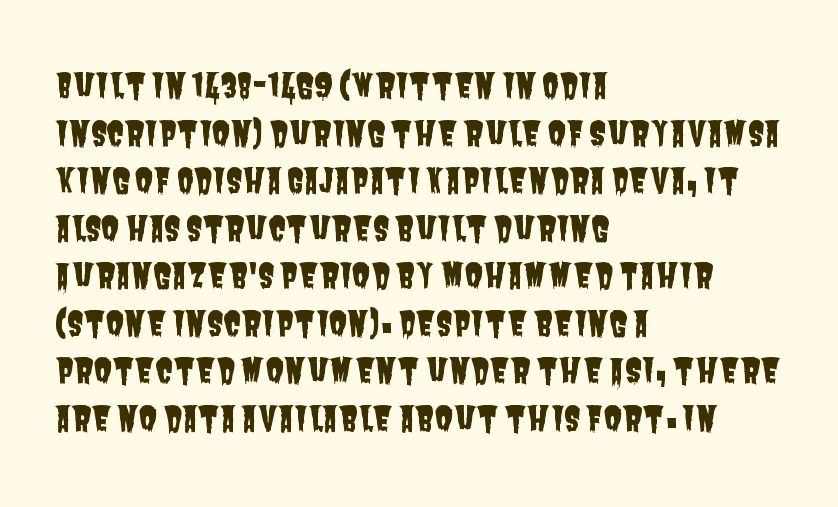
{"serif": "no", "width": "condensed", "stroke_contrast": "low", "x_height": "large", "monospaced": "no", "underline": "no", "align": "left", "line_spacing": "normal", "line_spacing_ratio": 1.44, "letter_spacing": "normal", "letter_spacing_em": 0.0, "glyph_px": 33}
